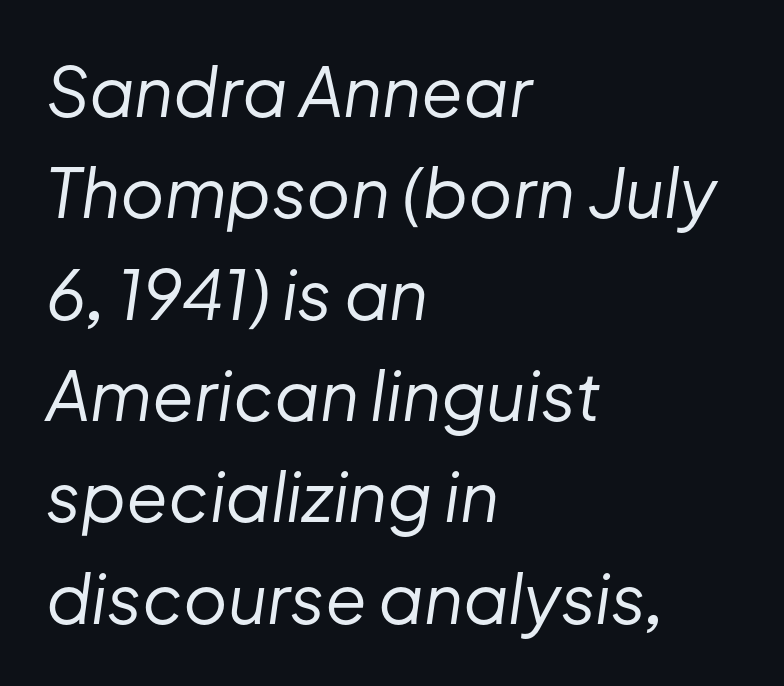
Q: Is the text bold? A: No.
Q: Is the text italic (slanted)? A: Yes, it leans right by about 8 degrees.
Q: Is the text underlined? A: No.
Q: How is the paragraph aligned? A: Left-aligned.
Q: Is the spacing between letters normal or unusually wide? A: Normal.
Q: Is the spacing between lines tight, normal or loose? A: Normal.
Q: Width (condensed, normal, or wide)? A: Normal.
Q: Stroke contrast? A: Low.
Q: x-height? A: Medium.
Q: Monospaced? A: No.
